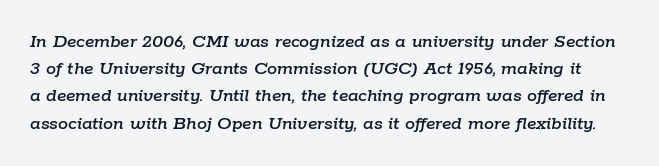
Q: Is the text italic (slanted)? A: Yes, it leans right by about 9 degrees.
Q: Is the text underlined? A: No.
Q: Is the spacing between letters normal or unusually wide? A: Normal.
Q: Is the spacing between lines tight, normal or loose? A: Normal.
